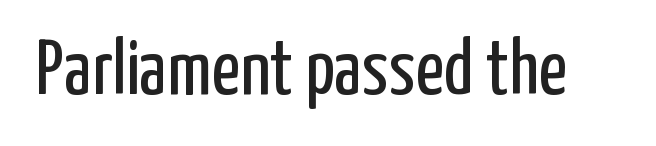
The image shows 78 px regular-weight, condensed sans-serif type, upright; set normal letter spacing, not underlined; low stroke contrast and a medium x-height.
